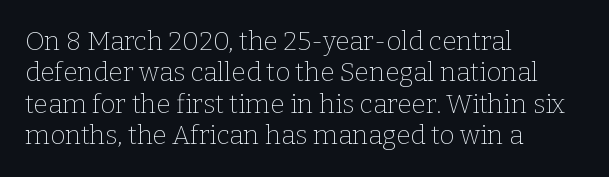
The image shows 26 px text type, upright; set left-aligned, line spacing 1.21x, normal letter spacing, not underlined.
